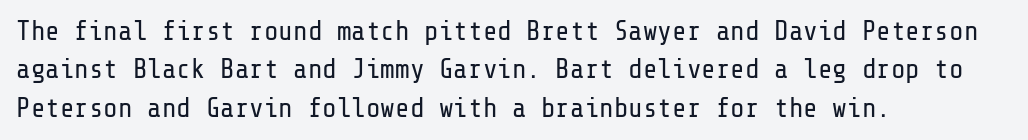
Q: Is the text bold? A: No.
Q: Is the text italic (slanted)? A: No, it is upright.
Q: Is the text underlined? A: No.
Q: How is the paragraph aligned? A: Left-aligned.
Q: Is the spacing between letters normal or unusually wide? A: Normal.
Q: Is the spacing between lines tight, normal or loose? A: Normal.
